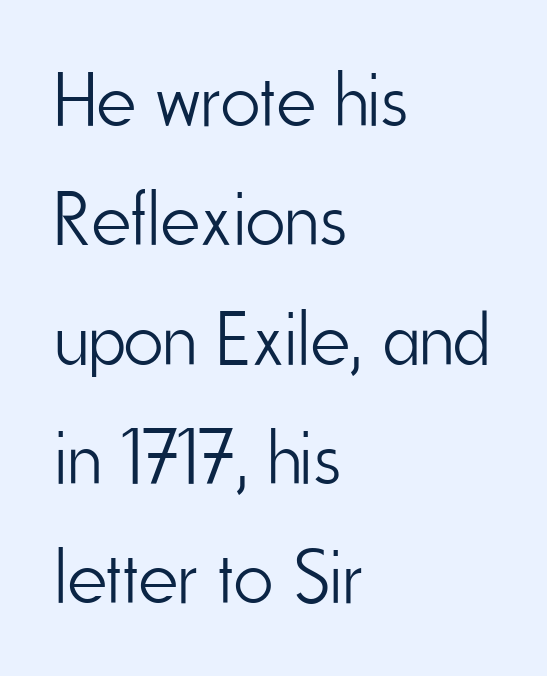
{"serif": "no", "italic": "no", "bold": "no", "weight": "light", "width": "condensed", "stroke_contrast": "low", "x_height": "small", "monospaced": "no", "underline": "no", "align": "left", "line_spacing": "normal", "line_spacing_ratio": 1.57, "letter_spacing": "normal", "letter_spacing_em": 0.0, "glyph_px": 76}
